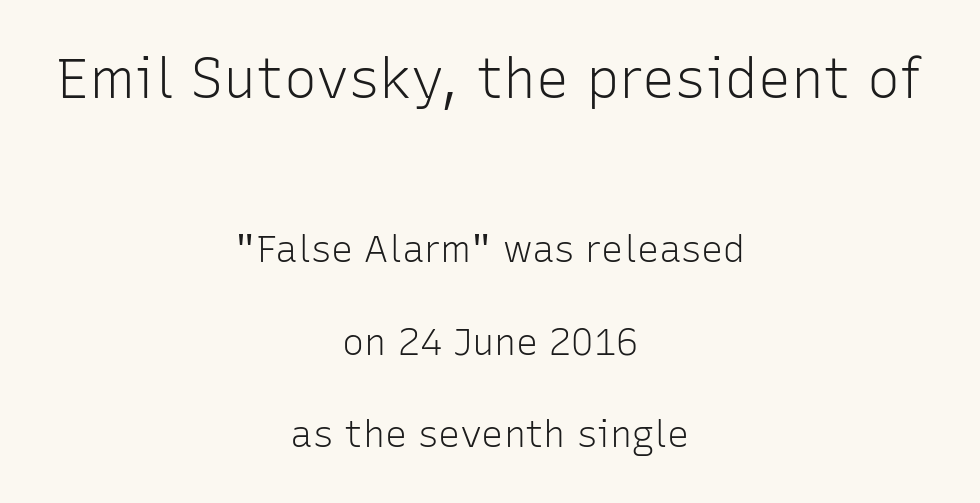
Q: Is the text bold? A: No.
Q: Is the text italic (slanted)? A: No, it is upright.
Q: Is the typeface a serif or a sans-serif typeface? A: Sans-serif.
Q: Is the text underlined? A: No.
Q: How is the paragraph aligned? A: Centered.
Q: Is the spacing between letters normal or unusually wide? A: Normal.
Q: Is the spacing between lines tight, normal or loose? A: Loose.
Q: Which block of text is set in a larger size, the first (top) or the second (bottom)? A: The first (top) one.
Q: Width (condensed, normal, or wide)? A: Normal.
Q: Stroke contrast? A: Low.
Q: x-height? A: Medium.
Q: Monospaced? A: No.
